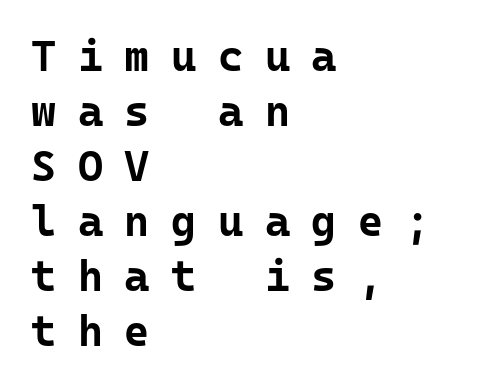
{"serif": "no", "italic": "no", "bold": "yes", "weight": "bold", "width": "normal", "stroke_contrast": "low", "x_height": "medium", "monospaced": "yes", "underline": "no", "align": "left", "line_spacing": "normal", "line_spacing_ratio": 1.28, "letter_spacing": "wide", "letter_spacing_em": 0.5, "glyph_px": 43}
